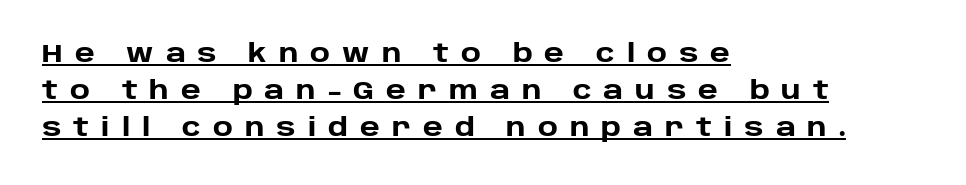
{"italic": "no", "bold": "yes", "underline": "yes", "align": "left", "line_spacing": "normal", "line_spacing_ratio": 1.49, "letter_spacing": "wide", "letter_spacing_em": 0.48, "glyph_px": 25}
